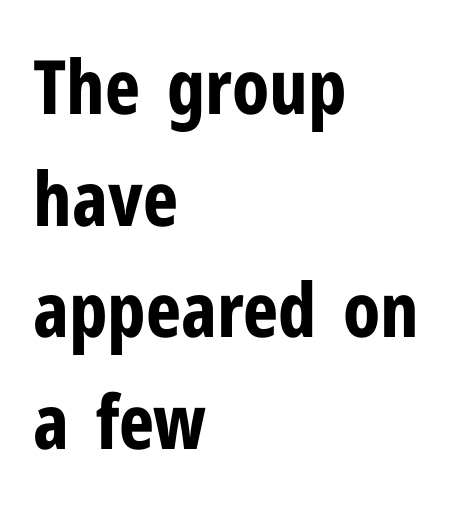
Strokes here are thick enough to call this a true bold. The rendering keeps characters at their native spacing. Bare-footed words on every line. Do the characters align in a grid? No, the font is proportional. Posture: straight, roman, zero tilt. Letterform terminals end flat and unadorned throughout the passage.
